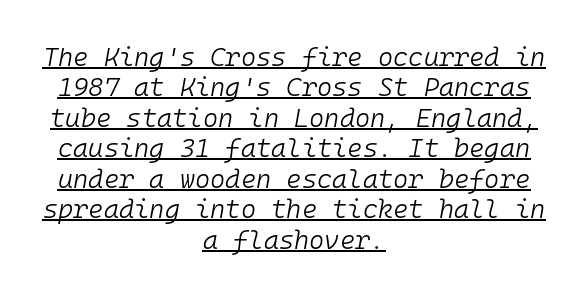
{"italic": "yes", "lean": "right", "slant_degrees": 10, "bold": "no", "underline": "yes", "align": "center", "line_spacing_ratio": 1.17, "letter_spacing": "normal", "letter_spacing_em": 0.0, "glyph_px": 26}
